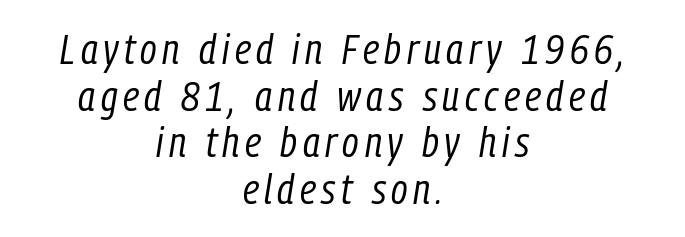
You could not count columns in this text — the font is proportionally spaced. An italicized treatment has been applied to the whole sample. This reads as an unemphasized weight, regular at the heaviest. Each row of text sits above clean, open space.
